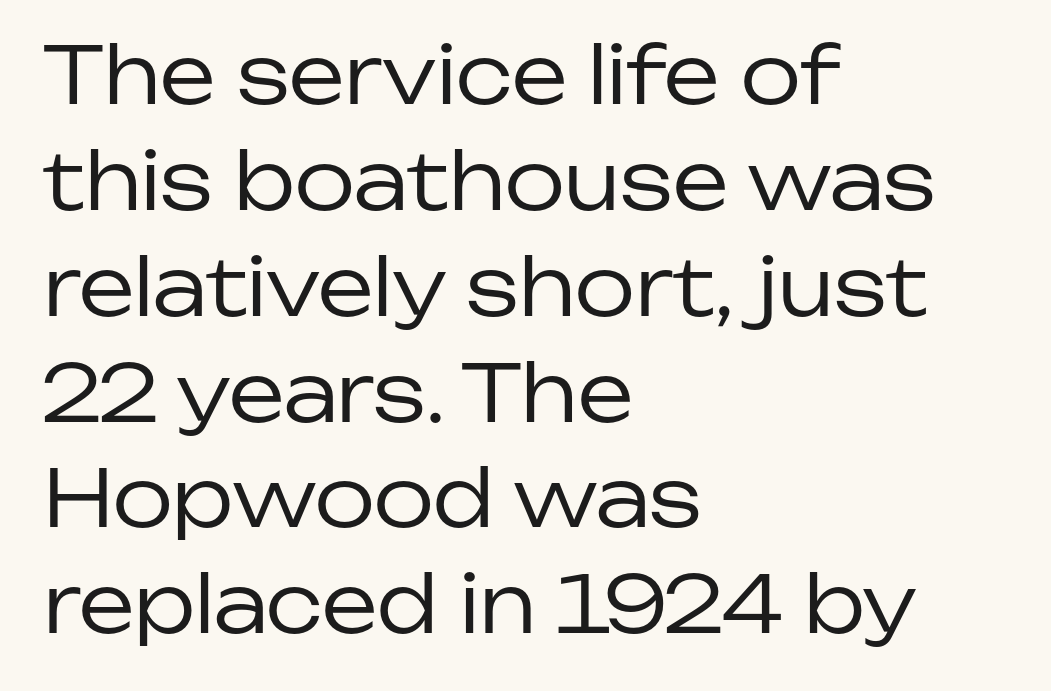
The image shows 79 px regular-weight sans-serif type, upright; set left-aligned, normal line spacing (1.34x), normal letter spacing, not underlined; low stroke contrast and a medium x-height.
